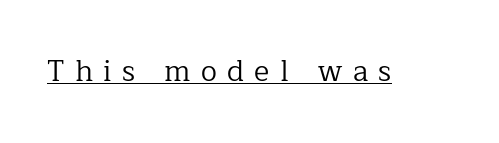
{"serif": "yes", "italic": "no", "bold": "no", "weight": "regular", "width": "normal", "stroke_contrast": "low", "x_height": "medium", "monospaced": "no", "underline": "yes", "letter_spacing": "wide", "letter_spacing_em": 0.36, "glyph_px": 29}
